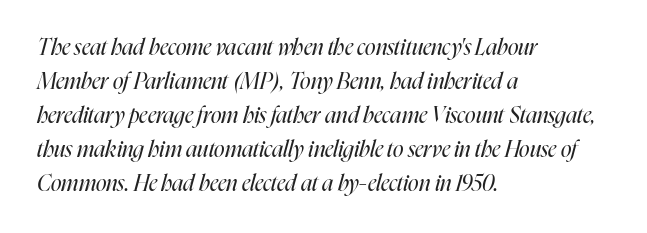
Characters are canted at an angle relative to the baseline's perpendicular. A typesetter would call this zero additional tracking. The string is rendered with underlining switched off. Stem width sits at or under what a default text font uses. These lines are set flush left with a ragged right edge.
